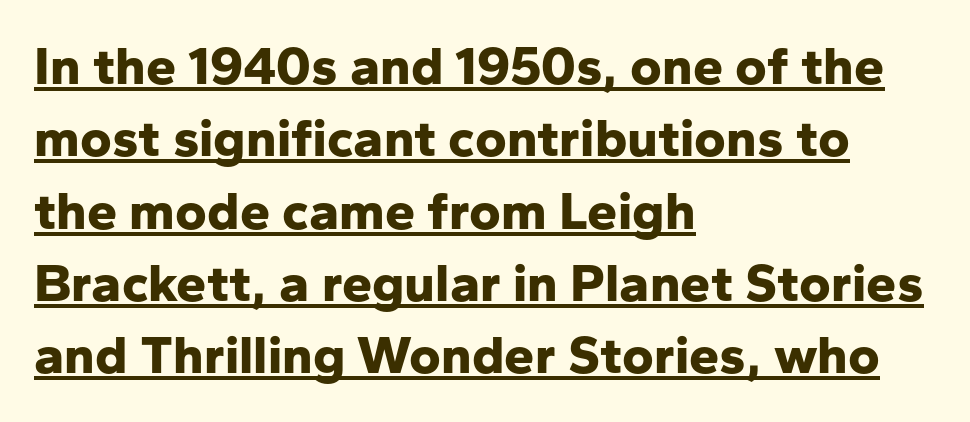
Q: Is the text bold? A: Yes.
Q: Is the text italic (slanted)? A: No, it is upright.
Q: Is the typeface a serif or a sans-serif typeface? A: Sans-serif.
Q: Is the text underlined? A: Yes.
Q: How is the paragraph aligned? A: Left-aligned.
Q: Is the spacing between letters normal or unusually wide? A: Normal.
Q: Is the spacing between lines tight, normal or loose? A: Normal.
Q: Width (condensed, normal, or wide)? A: Normal.
Q: Stroke contrast? A: Low.
Q: x-height? A: Medium.
Q: Monospaced? A: No.
